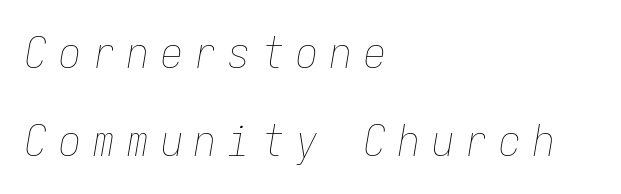
These lines are rendered in a fixed-pitch font. If you measured baseline to baseline, you'd find a long distance. The paragraph has a hard left edge and a soft right edge. The typeface has the unassuming heft of standard copy or less.
